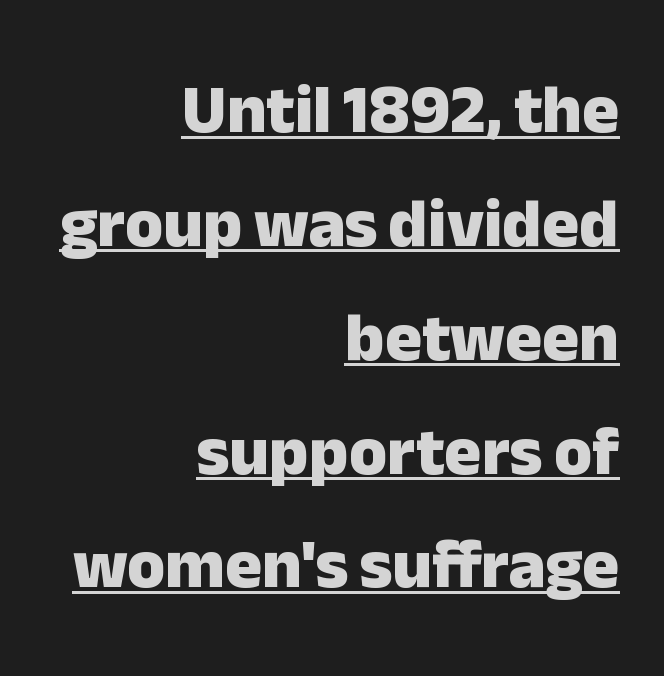
{"serif": "no", "italic": "no", "bold": "yes", "weight": "heavy", "width": "normal", "stroke_contrast": "low", "x_height": "medium", "monospaced": "no", "underline": "yes", "align": "right", "line_spacing": "normal", "line_spacing_ratio": 1.65, "letter_spacing": "normal", "letter_spacing_em": 0.0, "glyph_px": 69}
